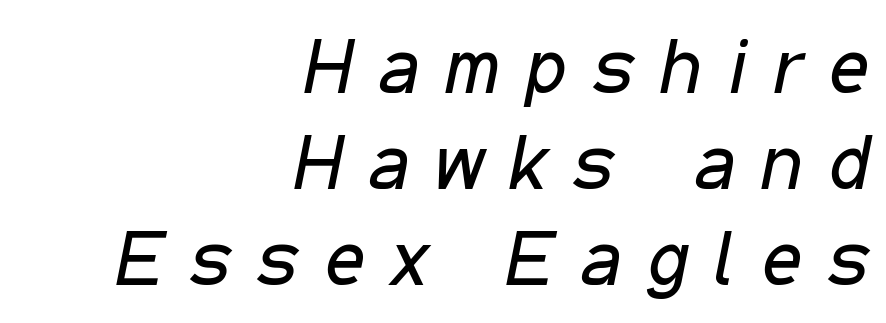
The cut favours lightness, reaching ordinary text weight at its darkest. Is this a fixed-width face? No — the glyphs have proportional, varying widths. Glyph-to-glyph distance is far greater than everyday printed text. The typesetter chose a ragged-left arrangement here.
